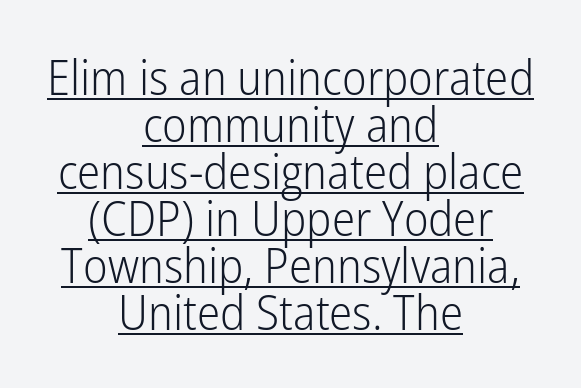
The typeface chosen for these lines omits serifs. The characters are drawn with everyday or finer stroke widths. This is underlined copy, the kind a proofreader might mark for attention. Each line is balanced around a shared central axis. These lines huddle together more closely than default settings would place them. Between one letter and the next there's only the usual sliver of space.
